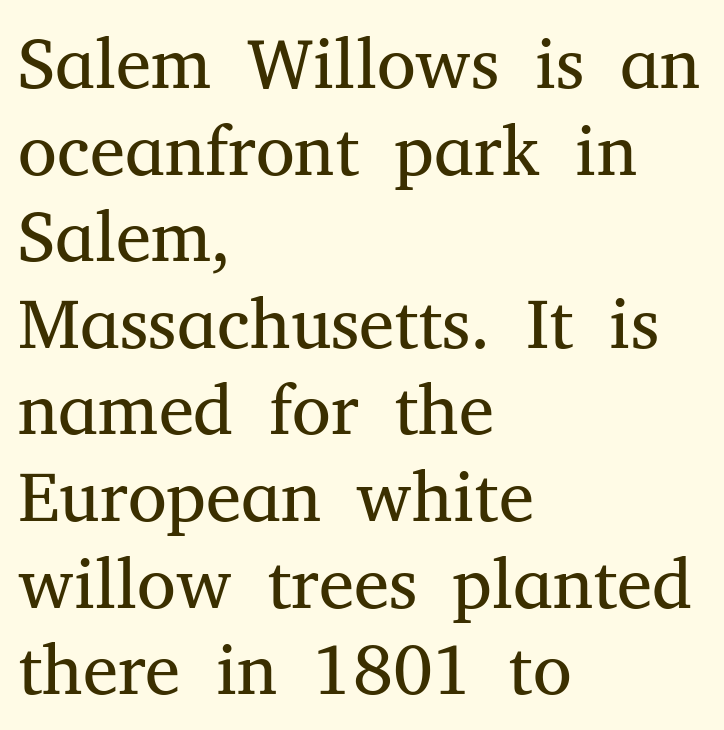
Underline: absent. Short and long lines alike share a common starting point at left. The typography opts for an upright posture over an oblique one. These lines are rendered in a variable-pitch font. What kind of face is this? One with serifs. The line texture is even and compact thanks to regular tracking.
